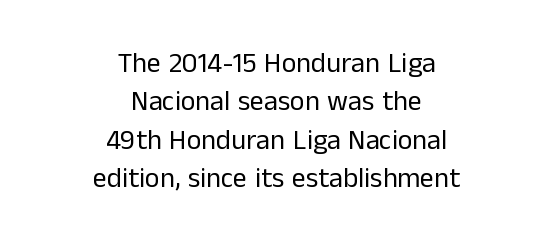
The image shows 28 px regular-weight sans-serif type, upright; set centered, normal line spacing (1.37x), normal letter spacing, not underlined; low stroke contrast and a medium x-height.
